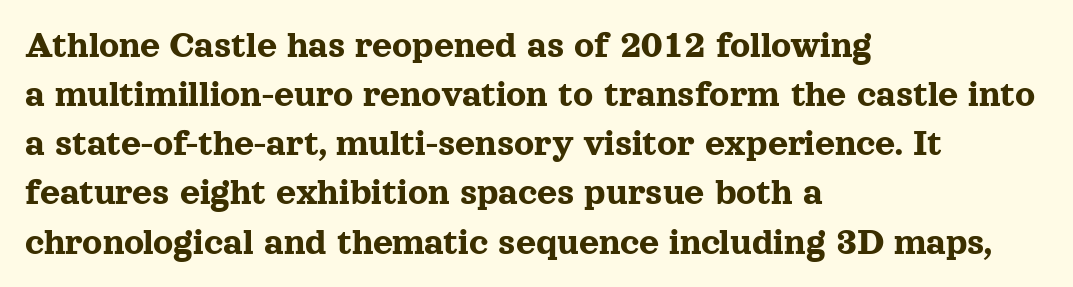
The letters advance in unequal steps, a hallmark of proportional type. Students, observe: this is what conventionally led text looks like. Short and long lines alike share a common starting point at left. Descender tails drop into unmarked territory. No italicization has been applied; the sample stays upright.
